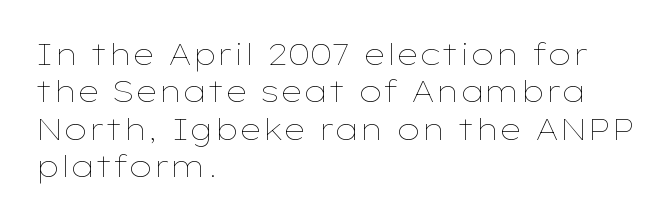
Q: Is the text bold? A: No.
Q: Is the text italic (slanted)? A: No, it is upright.
Q: Is the text underlined? A: No.
Q: How is the paragraph aligned? A: Left-aligned.
Q: Is the spacing between letters normal or unusually wide? A: Normal.
Q: Is the spacing between lines tight, normal or loose? A: Normal.
Q: Width (condensed, normal, or wide)? A: Wide.
Q: Stroke contrast? A: Low.
Q: x-height? A: Medium.
Q: Monospaced? A: No.
